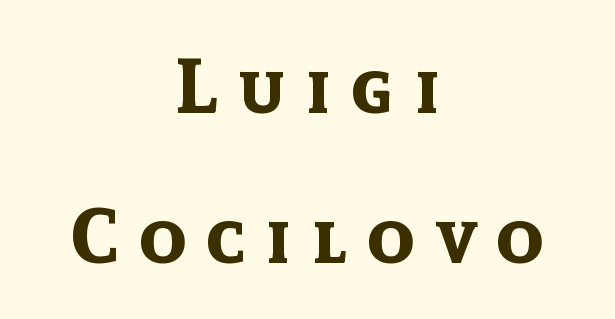
How would I describe the line gaps? Wide and relaxed. The text block is weighted toward neither margin, spreading evenly from the middle. Are there feet on the stems? There aren't — it's a sans. Does extra space separate the letters? Yes, quite a lot of it. Any mark beneath the type? The region is blank. Heavy-handed strokes throughout: this text is bold.
